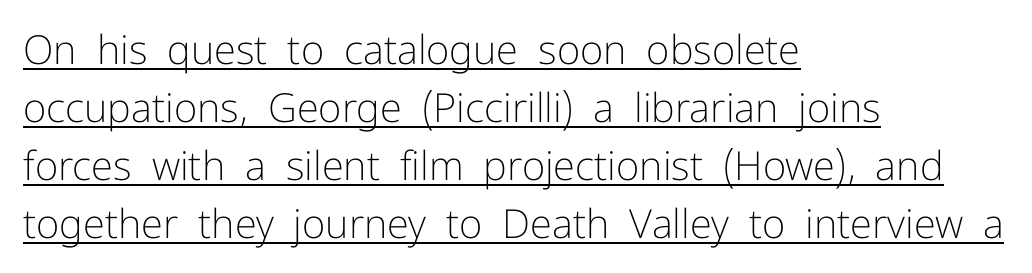
The image shows 40 px light sans-serif type, upright; set left-aligned, normal line spacing (1.45x), normal letter spacing, underlined; low stroke contrast and a medium x-height.
